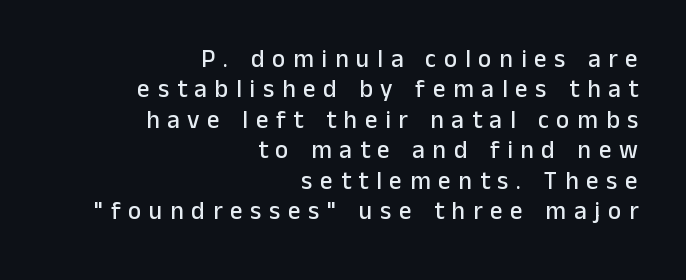
The image shows 25 px text type, upright; set right-aligned, line spacing 1.22x, unusually wide letter spacing (+0.31 em), not underlined.
